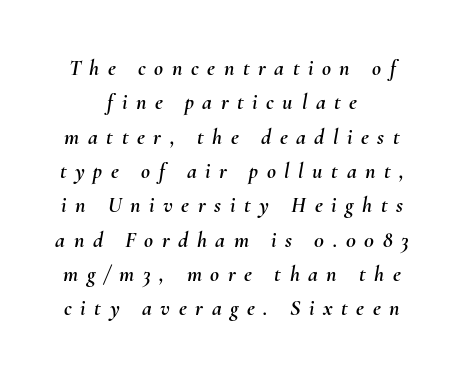
Q: Is the text italic (slanted)? A: Yes, it leans right by about 10 degrees.
Q: Is the text underlined? A: No.
Q: How is the paragraph aligned? A: Centered.
Q: Is the spacing between letters normal or unusually wide? A: Unusually wide.
Q: Is the spacing between lines tight, normal or loose? A: Normal.
